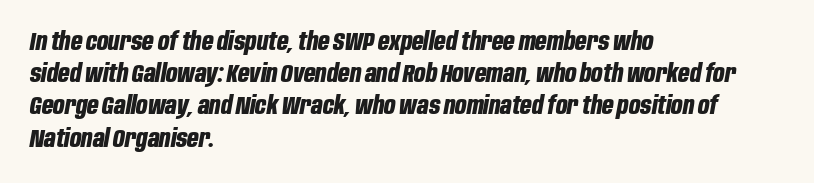
The image shows 25 px bold type, italic (leaning right); set left-aligned, normal line spacing (1.29x), normal letter spacing, not underlined.
